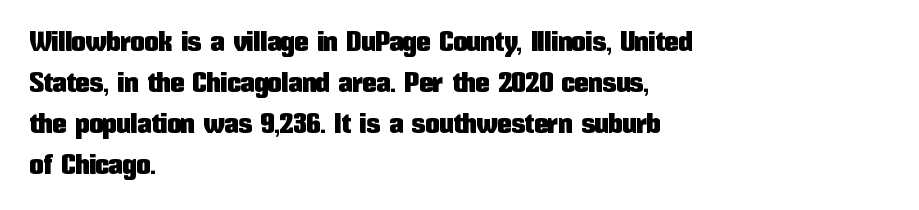
Q: Is the text italic (slanted)? A: No, it is upright.
Q: Is the typeface a serif or a sans-serif typeface? A: Sans-serif.
Q: Is the text underlined? A: No.
Q: How is the paragraph aligned? A: Left-aligned.
Q: Is the spacing between letters normal or unusually wide? A: Normal.
Q: Is the spacing between lines tight, normal or loose? A: Normal.
Q: Width (condensed, normal, or wide)? A: Condensed.
Q: Stroke contrast? A: Low.
Q: x-height? A: Medium.
Q: Monospaced? A: No.
